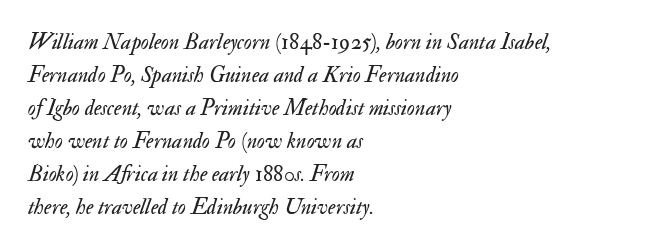
The image shows 22 px text type, italic (leaning right); set left-aligned, normal line spacing (1.5x), normal letter spacing, not underlined.
